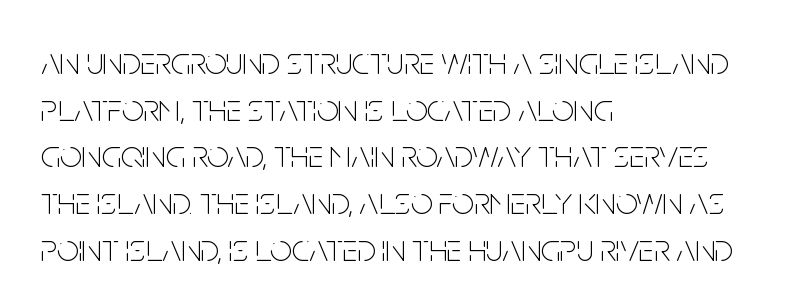
{"serif": "no", "italic": "no", "bold": "no", "weight": "thin", "width": "condensed", "stroke_contrast": "low", "x_height": "large", "monospaced": "no", "underline": "no", "align": "left", "line_spacing_ratio": 1.23, "letter_spacing": "normal", "letter_spacing_em": 0.0, "glyph_px": 38}
